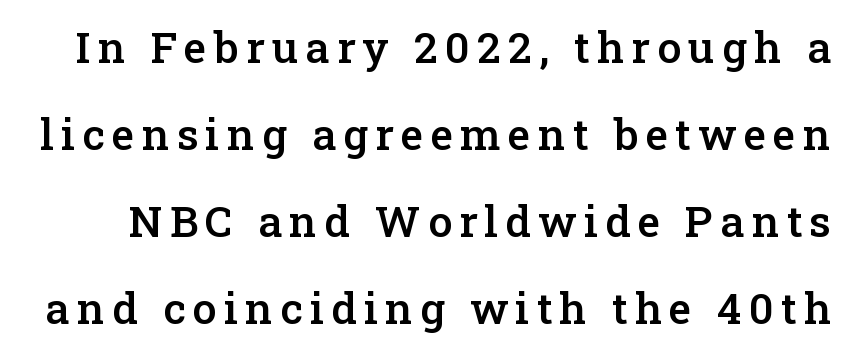
{"serif": "yes", "italic": "no", "bold": "semi", "weight": "semibold", "width": "normal", "stroke_contrast": "low", "x_height": "medium", "monospaced": "no", "underline": "no", "line_spacing": "loose", "line_spacing_ratio": 2.02, "glyph_px": 43}
